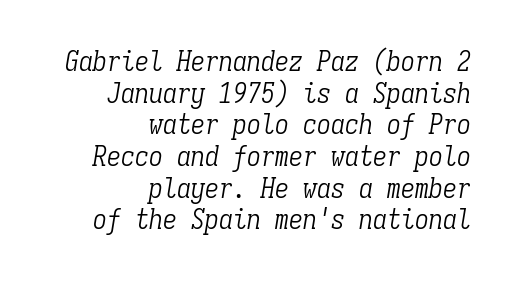
Is the block centered? No — it sits flush against the right margin. Descenders hang freely into open space. The lettering tilts uniformly, giving the passage an italic look. Rows of type sit shoulder to shoulder in the vertical direction.
